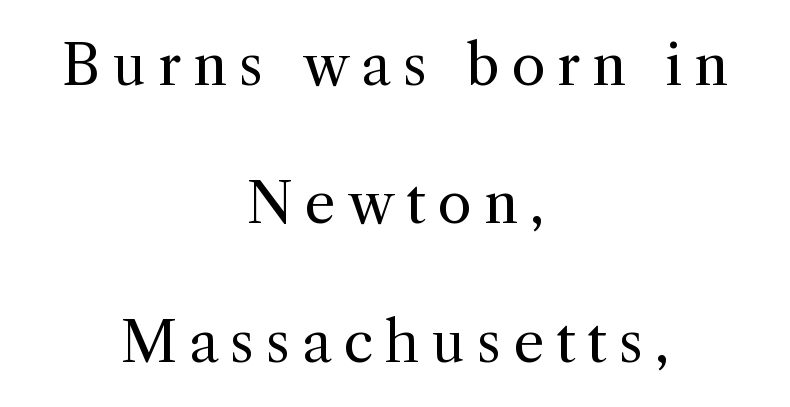
The letters carry serifs — small finishing strokes at the ends of their stems. Think of a printed novel: that variable character pitch is what you see here. Think standard paragraph weight, or any step lighter than that. It's the straight-up-and-down kind of type.
